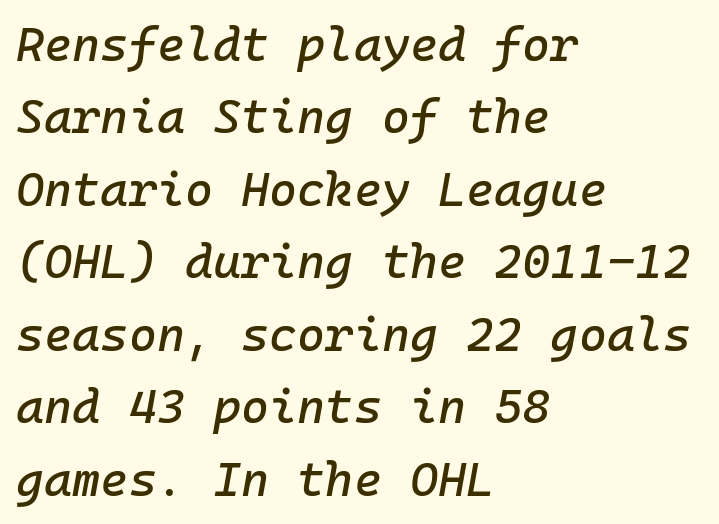
The image shows 48 px text type, italic (leaning right), monospaced; set left-aligned, normal line spacing (1.51x), normal letter spacing, not underlined; low stroke contrast and a medium x-height.
